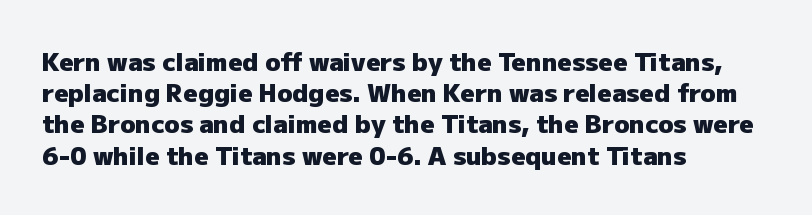
Caption: standard tracking, unaltered. Weight: bold. Line beginnings align vertically; line endings do not. The type sits square on the baseline with zero lean.
